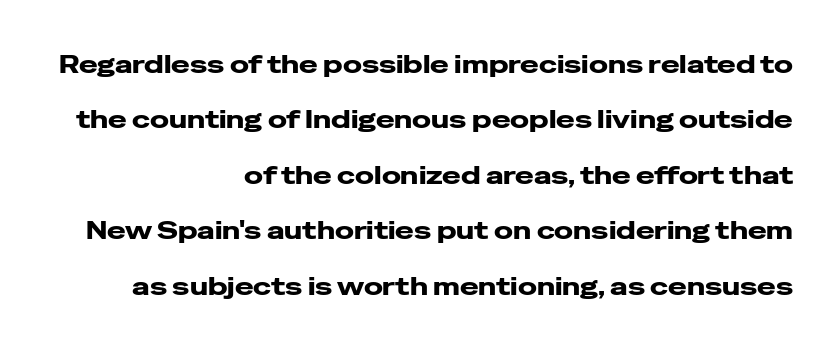
{"italic": "no", "bold": "yes", "underline": "no", "align": "right", "line_spacing": "loose", "line_spacing_ratio": 2.22, "letter_spacing": "normal", "letter_spacing_em": 0.0, "glyph_px": 25}
